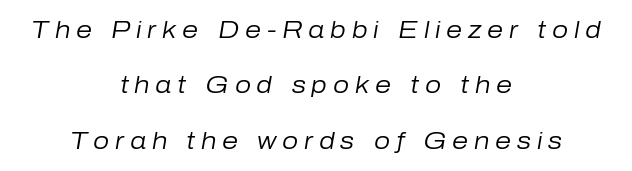
Q: Is the text bold? A: No.
Q: Is the text italic (slanted)? A: Yes, it leans right by about 10 degrees.
Q: Is the text underlined? A: No.
Q: How is the paragraph aligned? A: Centered.
Q: Is the spacing between letters normal or unusually wide? A: Unusually wide.
Q: Is the spacing between lines tight, normal or loose? A: Loose.
